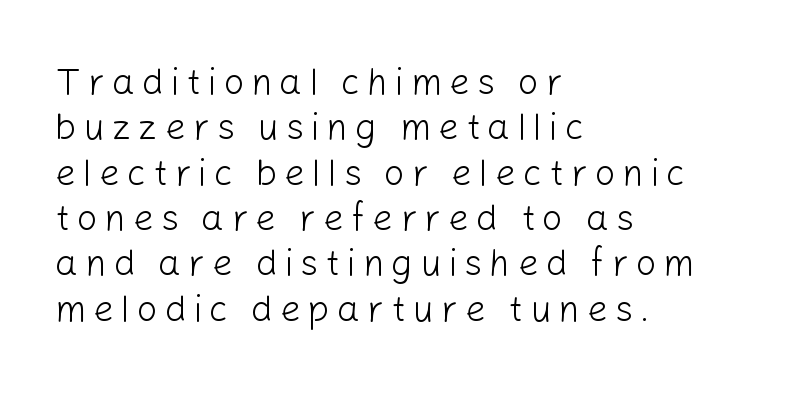
Stroke mass is kept to a normal reading level or below. Nope, no serifs anywhere on these letters. Caption: expanded tracking, letters set apart. Varying glyph widths throughout — classic text-font behaviour. Teacher's note: observe the even left margin — that is flush-left alignment. Rendered with straight, roman letterforms.
